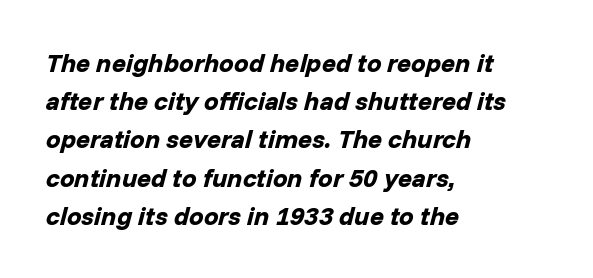
{"italic": "yes", "lean": "right", "slant_degrees": 14, "bold": "yes", "underline": "no", "align": "left", "line_spacing": "normal", "line_spacing_ratio": 1.47, "letter_spacing": "normal", "letter_spacing_em": 0.0, "glyph_px": 26}
